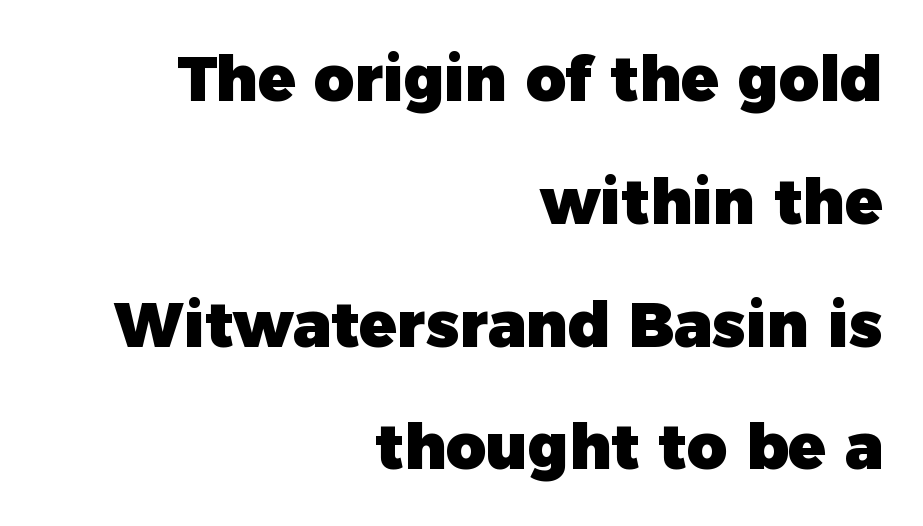
This rendering features lettering with no underline. You could call the tracking neutral — neither tight nor loose. Proportional: the letters do not fall into vertical columns. In terms of letterform style, serifs are entirely absent. The vertical gap from one line to the next is large.
